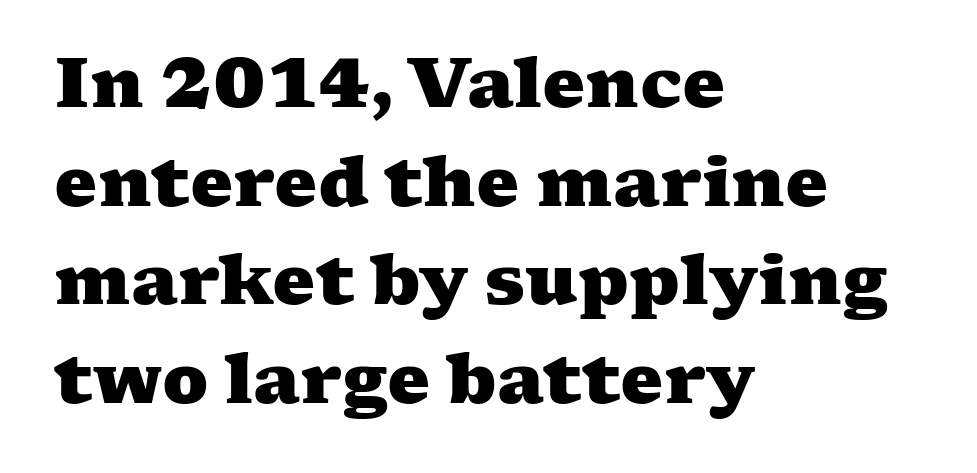
Honestly, the letter spacing is just normal — you wouldn't notice it. Each glyph is drawn with heavy, bold strokes. Unlike a clean sans, this face finishes its strokes with serifs. Line starts are locked; line ends wander. A clean baseline with only descenders dipping below it. Students, observe: this is what conventionally led text looks like.
